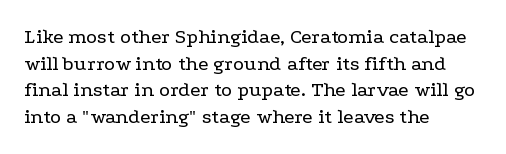
Summary of weight: not heavy and not bold. The vertical gap from one line to the next is medium. The type is set solid horizontally, with unmodified tracking. No italicization has been applied; the sample stays upright. The paragraph shown leans on its left margin. The gap between lines stays unmarked.
